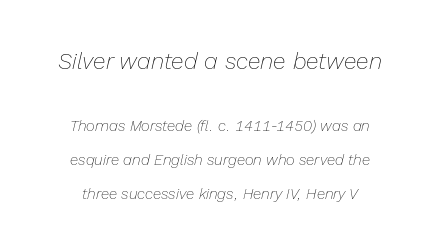
The image shows 23 px text type, italic (leaning right); set centered, loose line spacing (2.28x), normal letter spacing, not underlined; the first (top) block is 1.53x larger.
